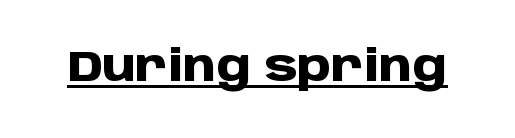
The image shows 43 px heavy sans-serif type, upright; set normal letter spacing, underlined; low stroke contrast and a large x-height.
